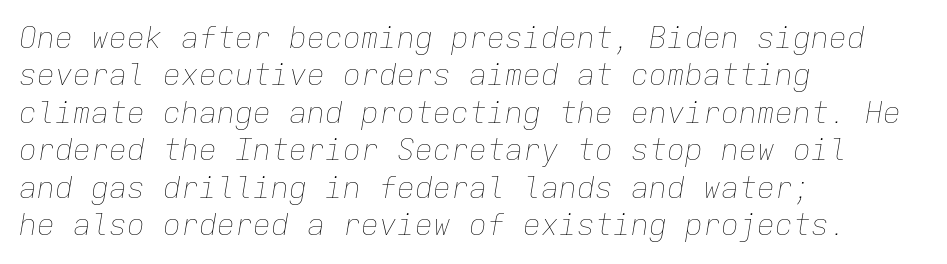
Q: Is the text bold? A: No.
Q: Is the text italic (slanted)? A: Yes, it leans right by about 9 degrees.
Q: Is the text underlined? A: No.
Q: How is the paragraph aligned? A: Left-aligned.
Q: Is the spacing between letters normal or unusually wide? A: Normal.
Q: Is the spacing between lines tight, normal or loose? A: Normal.
Q: Width (condensed, normal, or wide)? A: Normal.
Q: Stroke contrast? A: Low.
Q: x-height? A: Medium.
Q: Monospaced? A: Yes.
